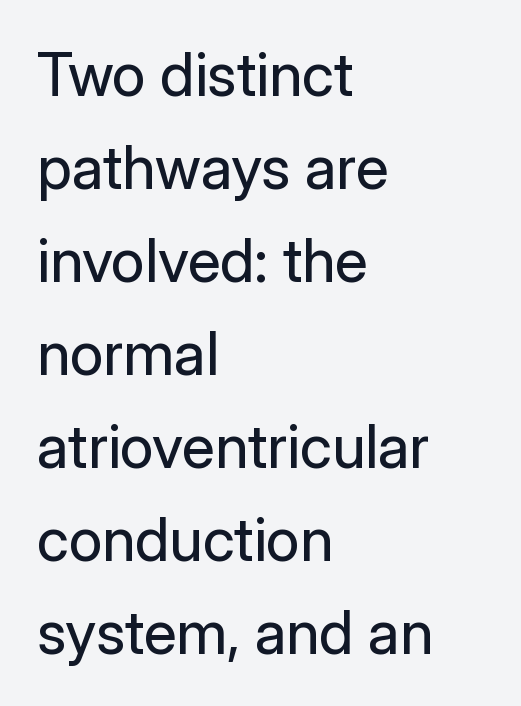
The image shows 60 px regular-weight sans-serif type, upright; set left-aligned, normal line spacing (1.55x), normal letter spacing, not underlined; low stroke contrast and a medium x-height.
